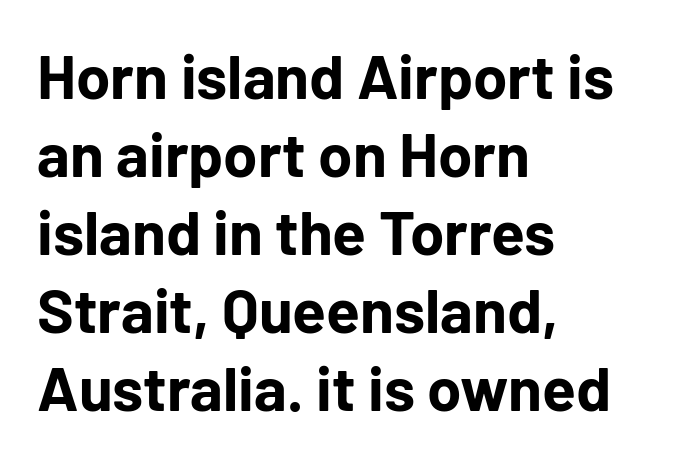
The image shows 62 px bold sans-serif type, upright; set left-aligned, normal line spacing (1.26x), normal letter spacing, not underlined; low stroke contrast and a medium x-height.
